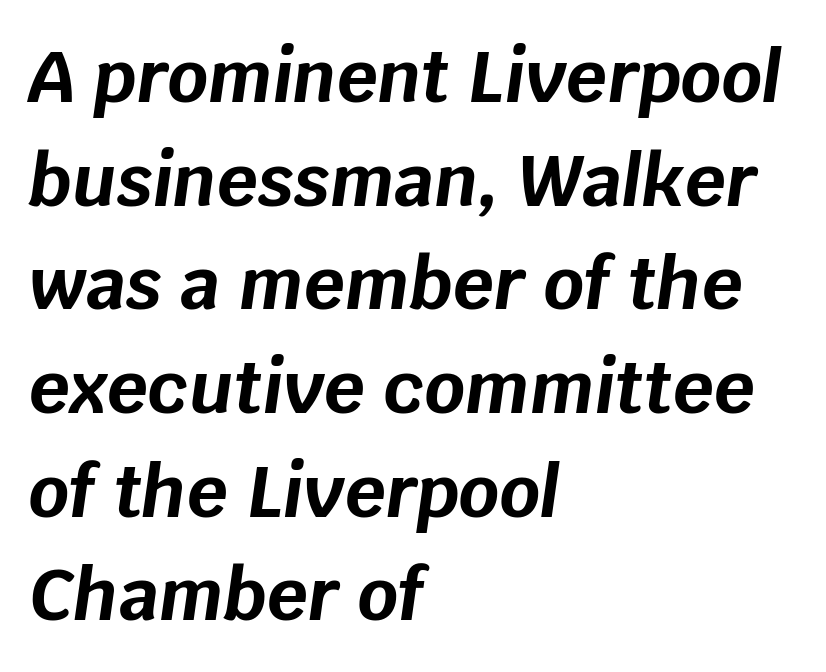
The image shows 71 px bold type, italic (leaning right); set left-aligned, normal line spacing (1.46x), normal letter spacing, not underlined; low stroke contrast and a large x-height.
